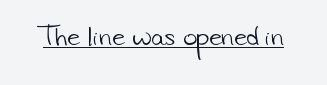
The image shows 24 px text type; set normal letter spacing, underlined.
